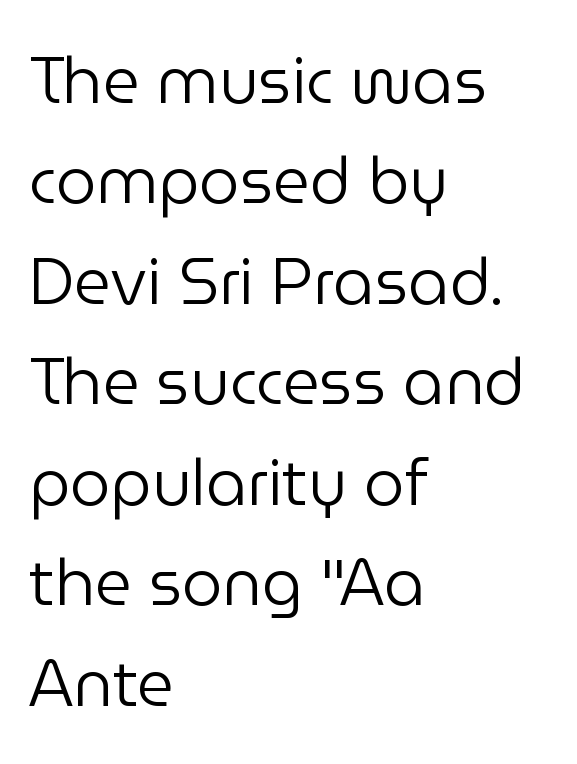
{"serif": "no", "italic": "no", "bold": "no", "weight": "regular", "width": "normal", "stroke_contrast": "low", "x_height": "medium", "monospaced": "no", "underline": "no", "align": "left", "line_spacing": "normal", "line_spacing_ratio": 1.57, "letter_spacing": "normal", "letter_spacing_em": 0.0, "glyph_px": 64}
